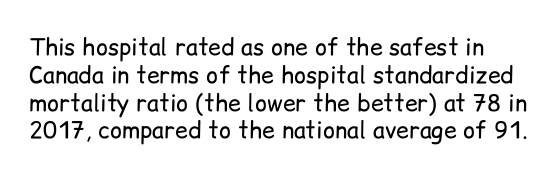
{"italic": "no", "bold": "no", "underline": "no", "line_spacing_ratio": 1.21, "letter_spacing": "normal", "letter_spacing_em": 0.0, "glyph_px": 23}
